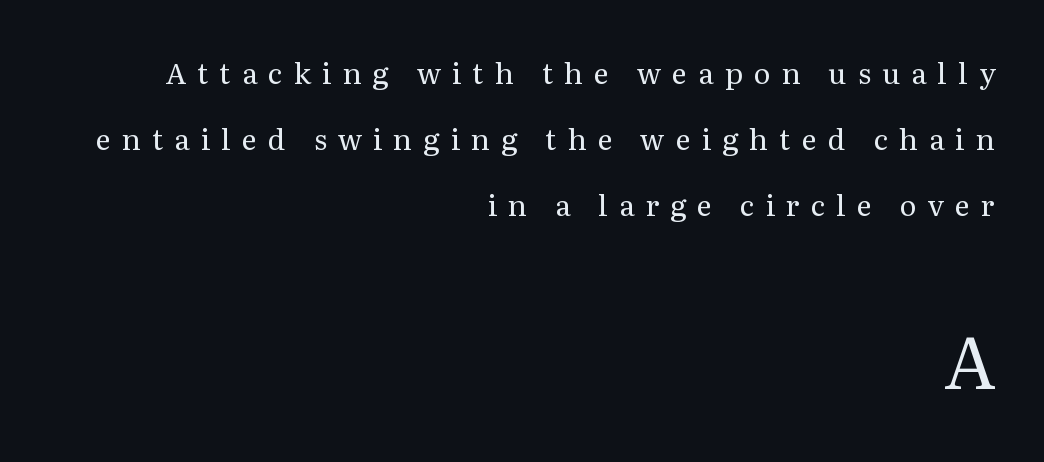
Q: Is the text bold? A: No.
Q: Is the text italic (slanted)? A: No, it is upright.
Q: Is the typeface a serif or a sans-serif typeface? A: Serif.
Q: Is the text underlined? A: No.
Q: How is the paragraph aligned? A: Right-aligned.
Q: Is the spacing between letters normal or unusually wide? A: Unusually wide.
Q: Is the spacing between lines tight, normal or loose? A: Loose.
Q: Which block of text is set in a larger size, the first (top) or the second (bottom)? A: The second (bottom) one.
Q: Width (condensed, normal, or wide)? A: Normal.
Q: Stroke contrast? A: Medium.
Q: x-height? A: Medium.
Q: Monospaced? A: No.
